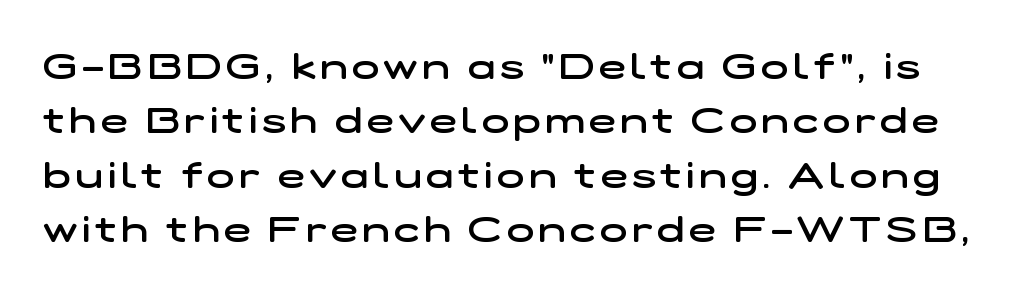
The image shows 36 px semibold, wide sans-serif type; set normal line spacing (1.51x), not underlined; low stroke contrast and a medium x-height.
